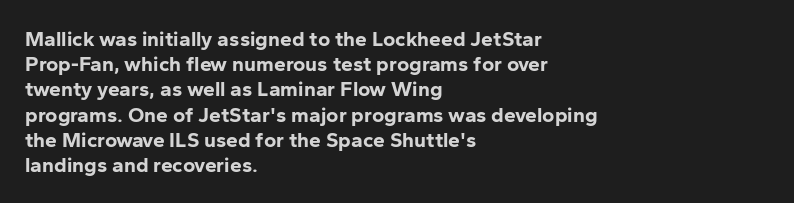
Each line starts at the same left margin while the right side varies. Upright lettering throughout. What stands out about the letter spacing? Nothing — it is the standard amount. Check the space under the baseline: it is left empty. The typesetting leans heavy: a genuine bold.
